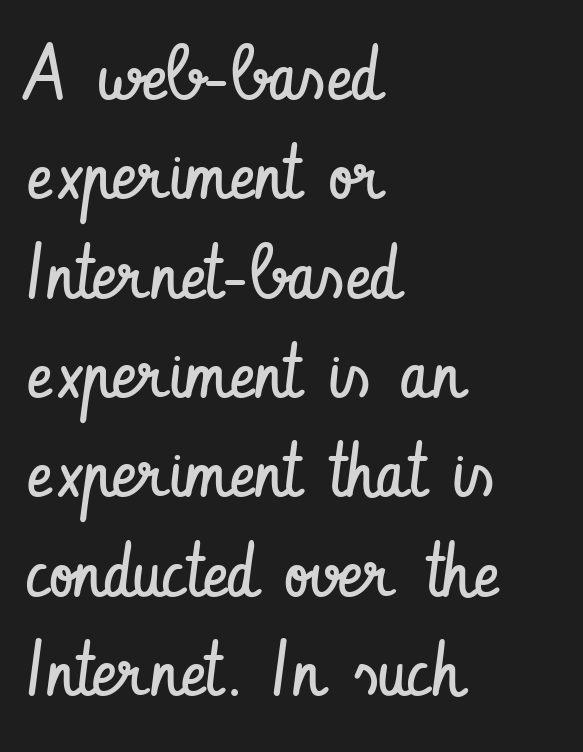
The image shows 77 px regular-weight, condensed sans-serif type, upright; set left-aligned, normal line spacing (1.29x), normal letter spacing, not underlined; low stroke contrast and a small x-height.
